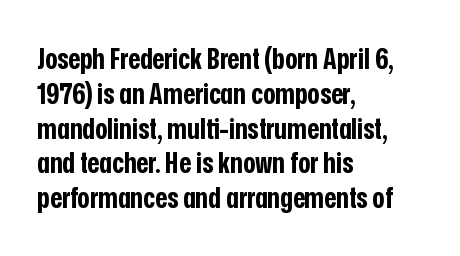
{"serif": "no", "italic": "no", "bold": "yes", "weight": "bold", "width": "condensed", "stroke_contrast": "low", "x_height": "medium", "monospaced": "no", "underline": "no", "align": "left", "line_spacing_ratio": 1.2, "letter_spacing": "normal", "letter_spacing_em": 0.0, "glyph_px": 29}
